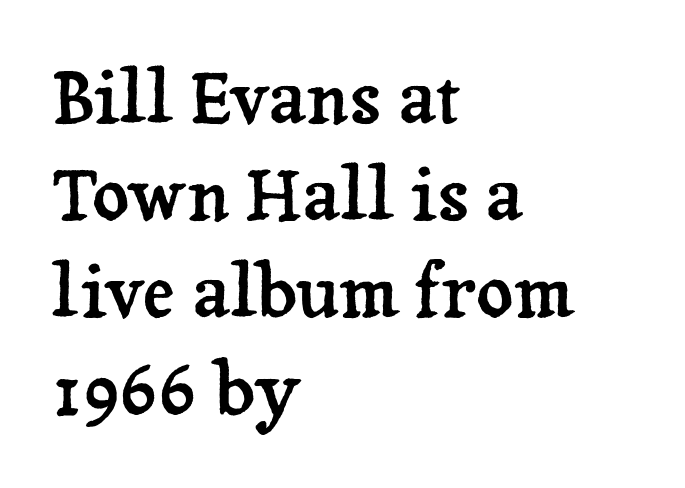
Q: Is the text italic (slanted)? A: No, it is upright.
Q: Is the typeface a serif or a sans-serif typeface? A: Serif.
Q: Is the text underlined? A: No.
Q: How is the paragraph aligned? A: Left-aligned.
Q: Is the spacing between letters normal or unusually wide? A: Normal.
Q: Is the spacing between lines tight, normal or loose? A: Normal.
Q: Width (condensed, normal, or wide)? A: Normal.
Q: Stroke contrast? A: Low.
Q: x-height? A: Medium.
Q: Monospaced? A: No.
